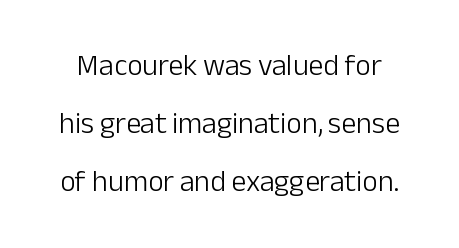
The image shows 30 px light sans-serif type, upright; set loose line spacing (1.94x), normal letter spacing, not underlined; low stroke contrast and a medium x-height.
